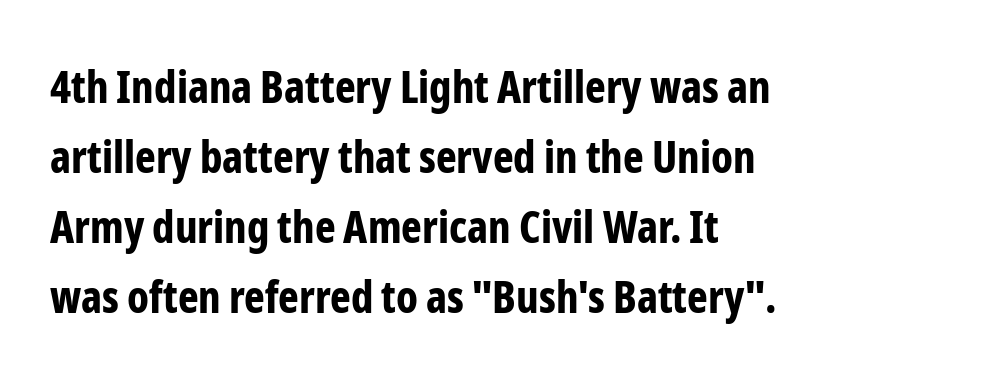
Decoration check: the copy has no underline. Baseline-to-baseline distance is the conventional proportion of letter height. You'd pick this weight for a headline — it's a proper bold. This rendering leaves character spacing at its baseline value.
